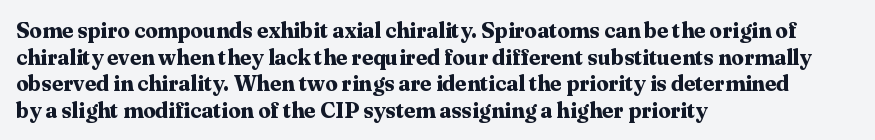
The image shows 22 px bold type, upright; set left-aligned, line spacing 1.21x, normal letter spacing, not underlined.
